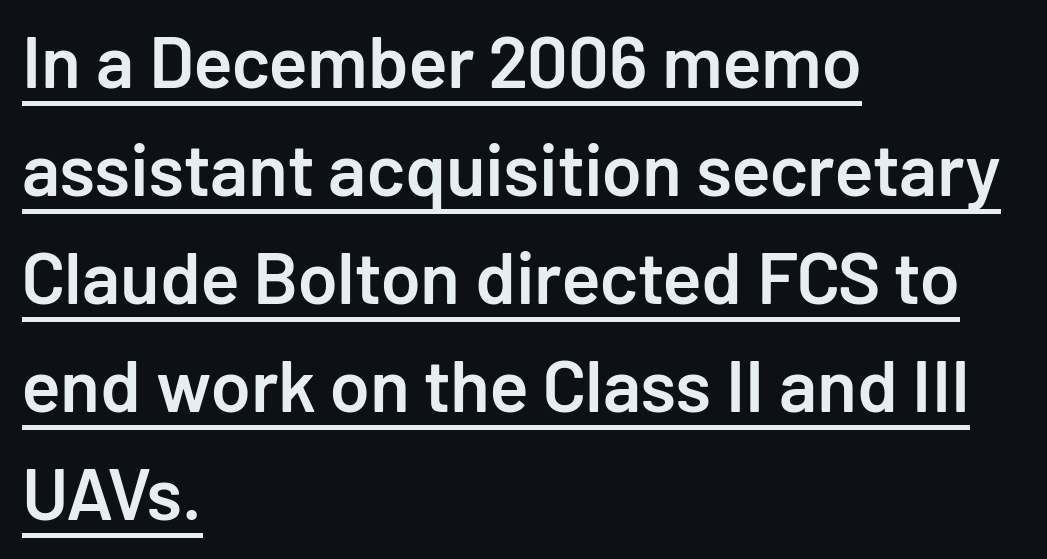
The image shows 73 px semibold sans-serif type, upright; set left-aligned, normal line spacing (1.48x), normal letter spacing, underlined; low stroke contrast and a medium x-height.
